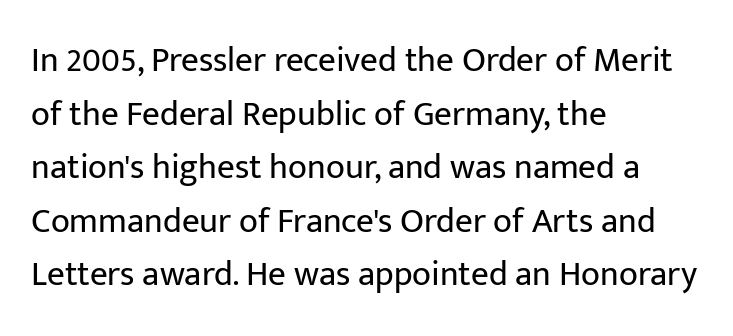
Q: Is the text bold? A: No.
Q: Is the text italic (slanted)? A: No, it is upright.
Q: Is the typeface a serif or a sans-serif typeface? A: Sans-serif.
Q: Is the text underlined? A: No.
Q: How is the paragraph aligned? A: Left-aligned.
Q: Is the spacing between letters normal or unusually wide? A: Normal.
Q: Is the spacing between lines tight, normal or loose? A: Normal.
Q: Width (condensed, normal, or wide)? A: Normal.
Q: Stroke contrast? A: Low.
Q: x-height? A: Medium.
Q: Monospaced? A: No.
